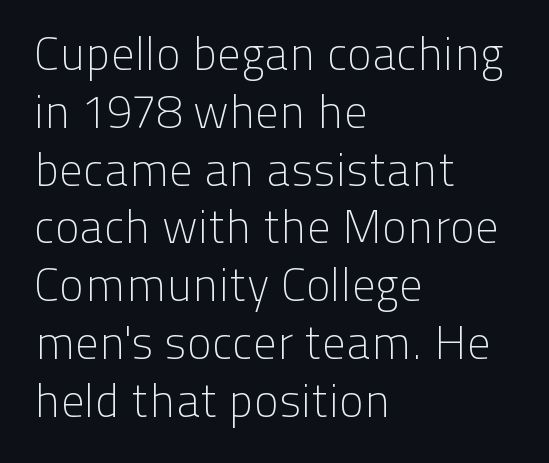
The image shows 47 px light sans-serif type, upright; set left-aligned, line spacing 1.23x, normal letter spacing, not underlined; low stroke contrast and a medium x-height.
